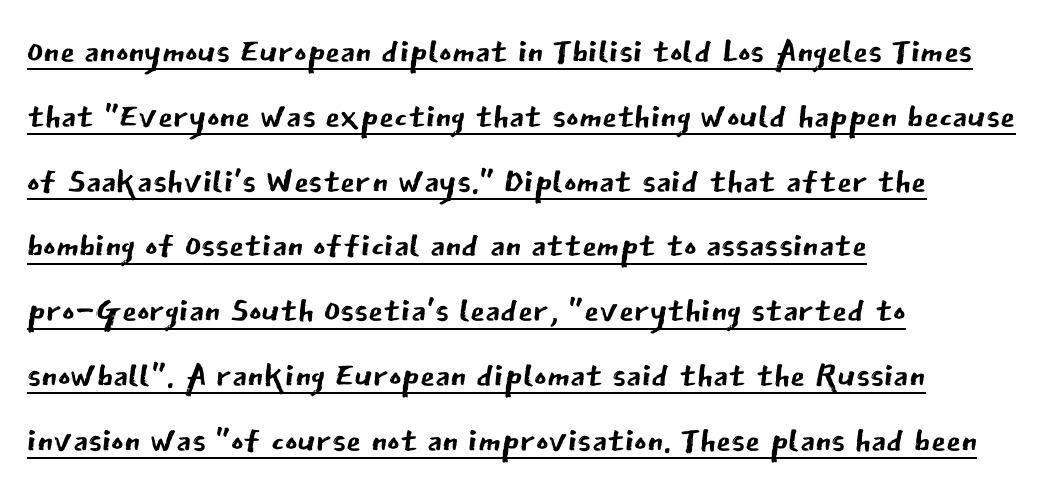
Q: Is the text bold? A: No.
Q: Is the text italic (slanted)? A: No, it is upright.
Q: Is the typeface a serif or a sans-serif typeface? A: Sans-serif.
Q: Is the text underlined? A: Yes.
Q: How is the paragraph aligned? A: Left-aligned.
Q: Is the spacing between letters normal or unusually wide? A: Normal.
Q: Is the spacing between lines tight, normal or loose? A: Normal.
Q: Width (condensed, normal, or wide)? A: Normal.
Q: Stroke contrast? A: Low.
Q: x-height? A: Medium.
Q: Monospaced? A: No.
